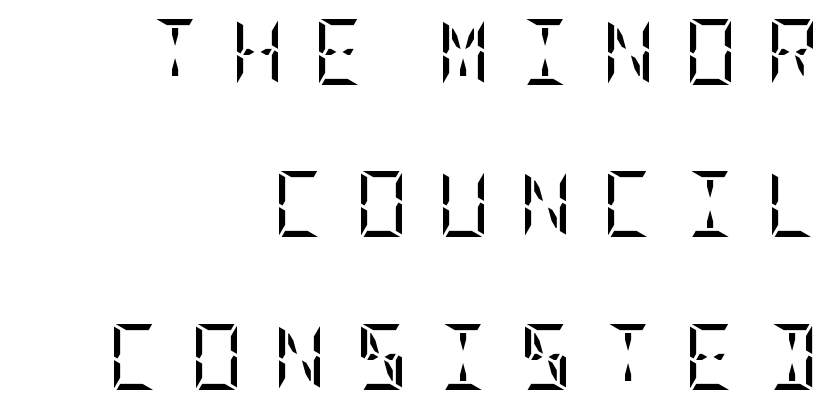
This sample uses a serif face. Widely set lines give the paragraph a tall, airy silhouette. In terms of letterspacing, this is a distinctly airy, spread setting. Descender tails drop into unmarked territory.
